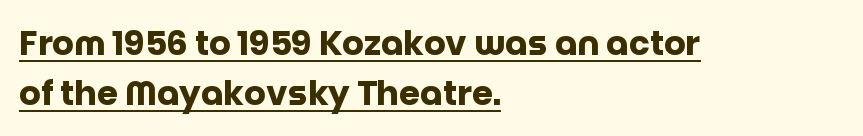
The image shows 34 px heavy sans-serif type, upright; set left-aligned, normal line spacing (1.46x), normal letter spacing, underlined; low stroke contrast and a large x-height.
